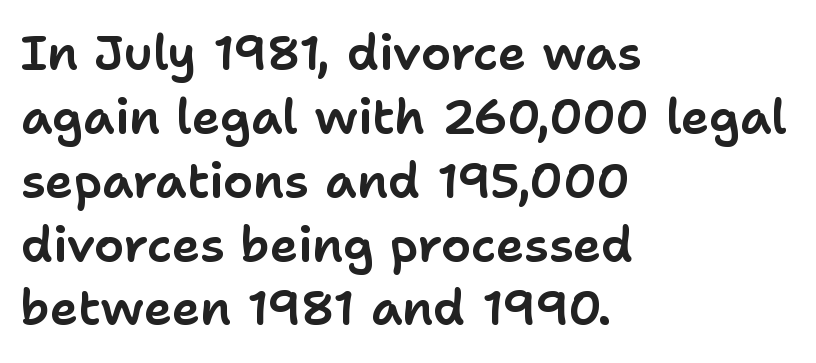
Q: Is the text italic (slanted)? A: No, it is upright.
Q: Is the typeface a serif or a sans-serif typeface? A: Sans-serif.
Q: Is the text underlined? A: No.
Q: How is the paragraph aligned? A: Left-aligned.
Q: Is the spacing between letters normal or unusually wide? A: Normal.
Q: Is the spacing between lines tight, normal or loose? A: Normal.
Q: Width (condensed, normal, or wide)? A: Normal.
Q: Stroke contrast? A: Low.
Q: x-height? A: Medium.
Q: Monospaced? A: No.
